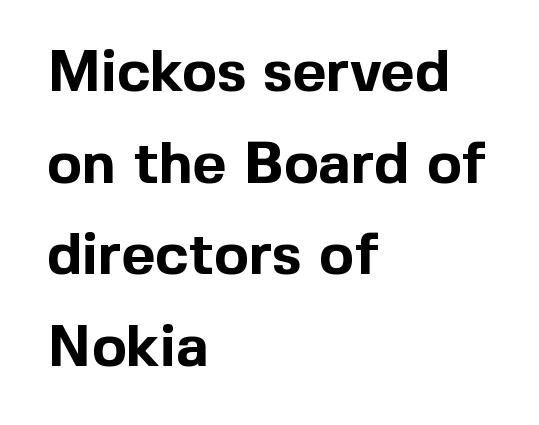
Q: Is the text bold? A: Yes.
Q: Is the text italic (slanted)? A: No, it is upright.
Q: Is the typeface a serif or a sans-serif typeface? A: Sans-serif.
Q: Is the text underlined? A: No.
Q: How is the paragraph aligned? A: Left-aligned.
Q: Is the spacing between letters normal or unusually wide? A: Normal.
Q: Is the spacing between lines tight, normal or loose? A: Normal.
Q: Width (condensed, normal, or wide)? A: Normal.
Q: x-height? A: Medium.
Q: Monospaced? A: No.
